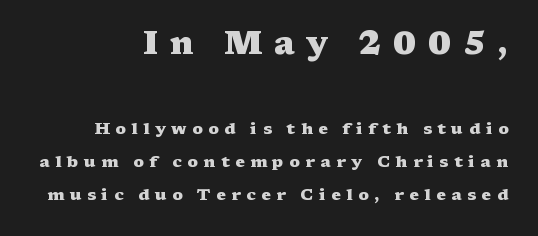
The image shows 32 px heavy, wide serif type, upright; set right-aligned, loose line spacing (2.07x), unusually wide letter spacing (+0.35 em), not underlined; the first (top) block is 2.0x larger; medium stroke contrast and a medium x-height.
